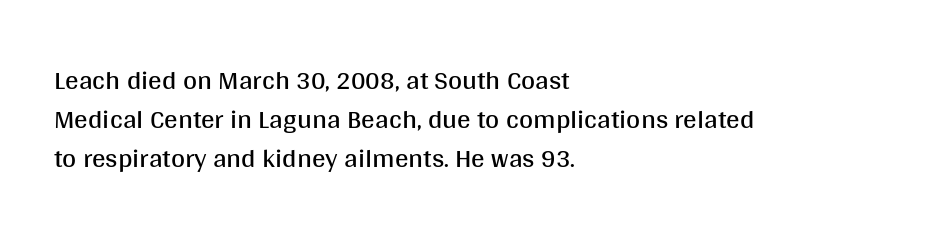
The image shows 27 px text type, upright; set left-aligned, normal line spacing (1.45x), normal letter spacing, not underlined.
